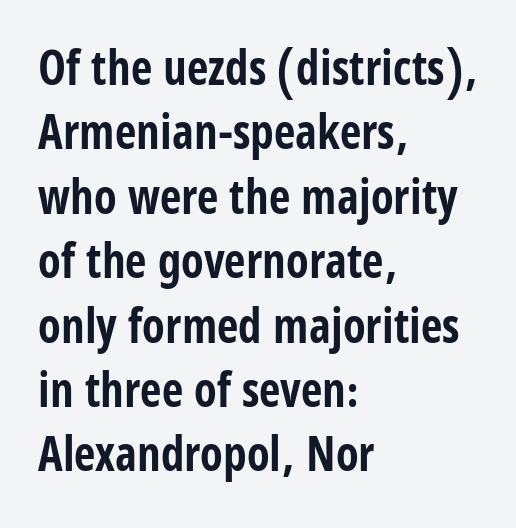
{"serif": "no", "italic": "no", "bold": "yes", "weight": "bold", "width": "condensed", "stroke_contrast": "low", "x_height": "large", "monospaced": "no", "underline": "no", "align": "left", "line_spacing": "normal", "line_spacing_ratio": 1.37, "letter_spacing": "normal", "letter_spacing_em": 0.0, "glyph_px": 47}
